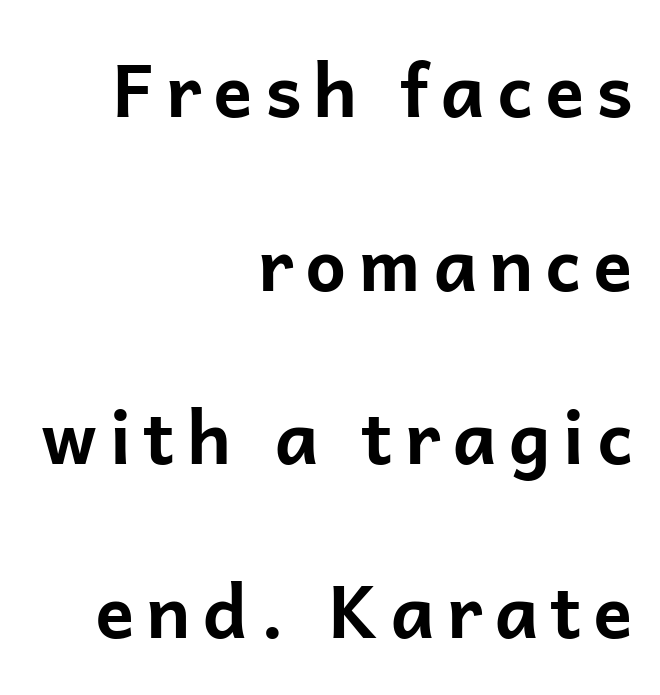
{"serif": "no", "italic": "no", "bold": "yes", "weight": "bold", "width": "normal", "stroke_contrast": "low", "x_height": "medium", "monospaced": "no", "underline": "no", "align": "right", "line_spacing": "loose", "line_spacing_ratio": 2.38, "glyph_px": 73}
